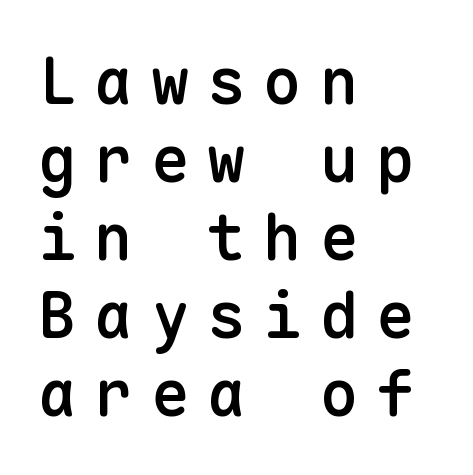
Vertical strokes here are truly vertical. Underline: absent. Is the block centered? No — it sits flush against the left margin. Fixed-width glyphs throughout — classic coding-font behaviour.
